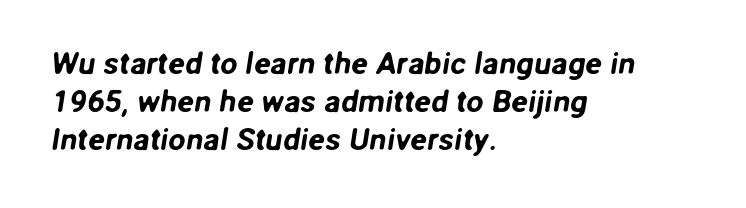
The image shows 31 px sans-serif type; set left-aligned, line spacing 1.22x, normal letter spacing, not underlined; low stroke contrast and a medium x-height.
